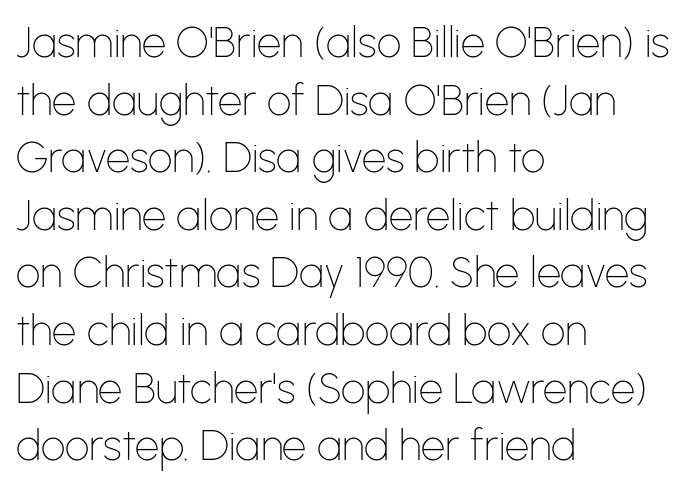
Q: Is the text bold? A: No.
Q: Is the text italic (slanted)? A: No, it is upright.
Q: Is the typeface a serif or a sans-serif typeface? A: Sans-serif.
Q: Is the text underlined? A: No.
Q: How is the paragraph aligned? A: Left-aligned.
Q: Is the spacing between letters normal or unusually wide? A: Normal.
Q: Is the spacing between lines tight, normal or loose? A: Normal.
Q: Width (condensed, normal, or wide)? A: Normal.
Q: Stroke contrast? A: Low.
Q: x-height? A: Medium.
Q: Monospaced? A: No.
